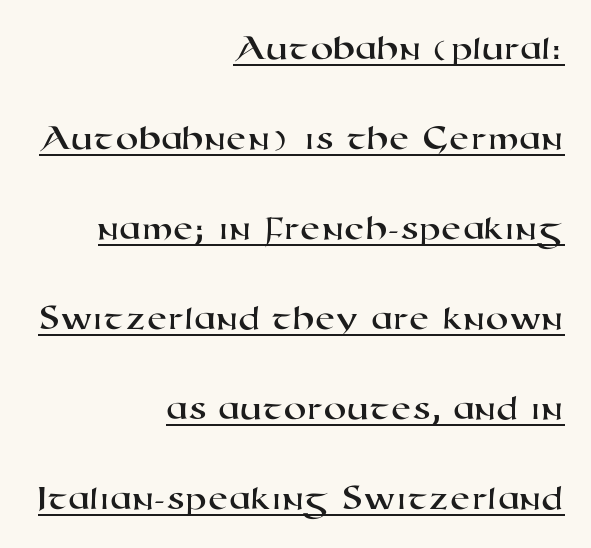
The image shows 37 px wide sans-serif type; set right-aligned, loose line spacing (2.43x), normal letter spacing, underlined; high stroke contrast and a medium x-height.
